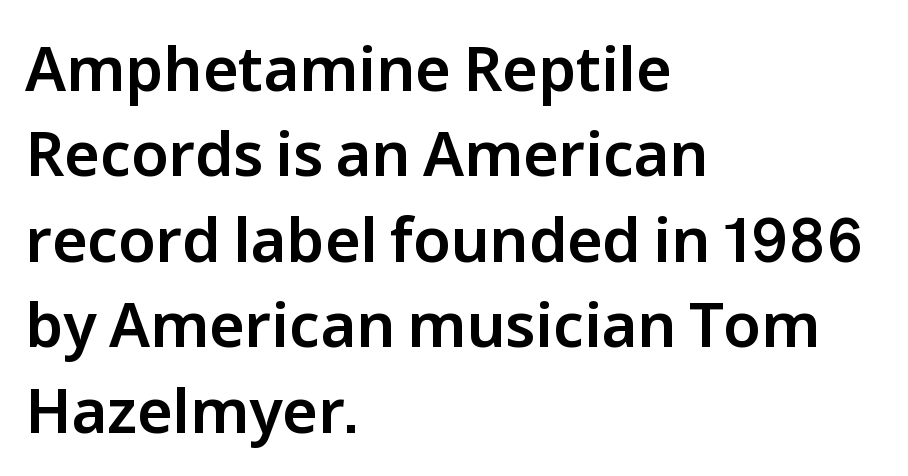
The image shows 61 px sans-serif type, upright; set left-aligned, normal line spacing (1.4x), normal letter spacing, not underlined; low stroke contrast and a medium x-height.
